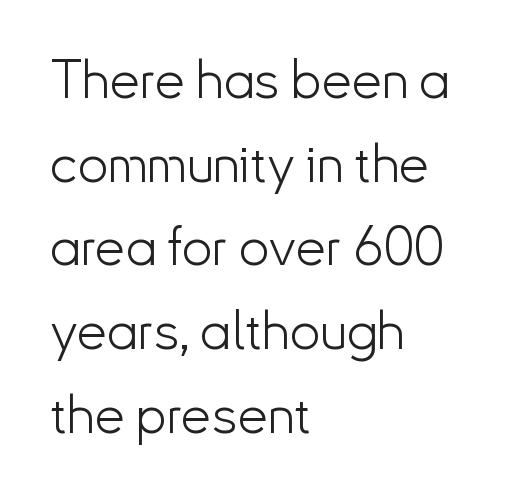
{"serif": "no", "italic": "no", "bold": "no", "weight": "light", "width": "normal", "stroke_contrast": "low", "x_height": "small", "monospaced": "no", "underline": "no", "align": "left", "line_spacing": "normal", "line_spacing_ratio": 1.55, "letter_spacing": "normal", "letter_spacing_em": 0.0, "glyph_px": 54}
